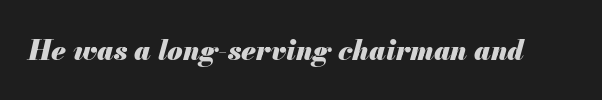
The specimen reads as italic at a glance. Bold? Absolutely — the strokes are thick and heavy. You could not count columns in this text — the font is proportionally spaced. Each row of text sits above clean, open space.
